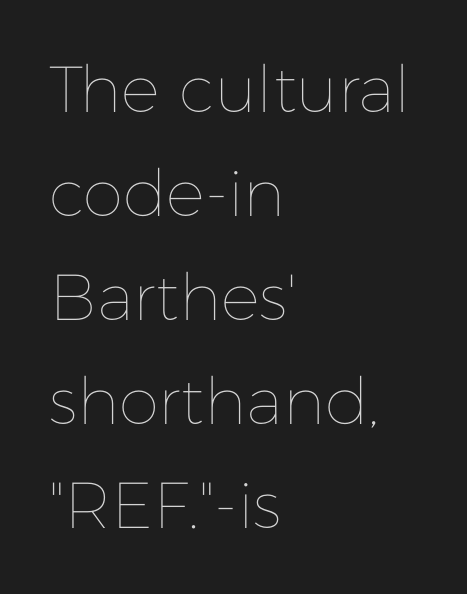
Vertical strokes here are truly vertical. The passage shown is not underscored anywhere. Regular leading. Nothing unusual about the tracking: characters are spaced as the font intends. Letters have the restrained weight of plain body copy at most. Spacing verdict: proportional, widths tailored to each character.
